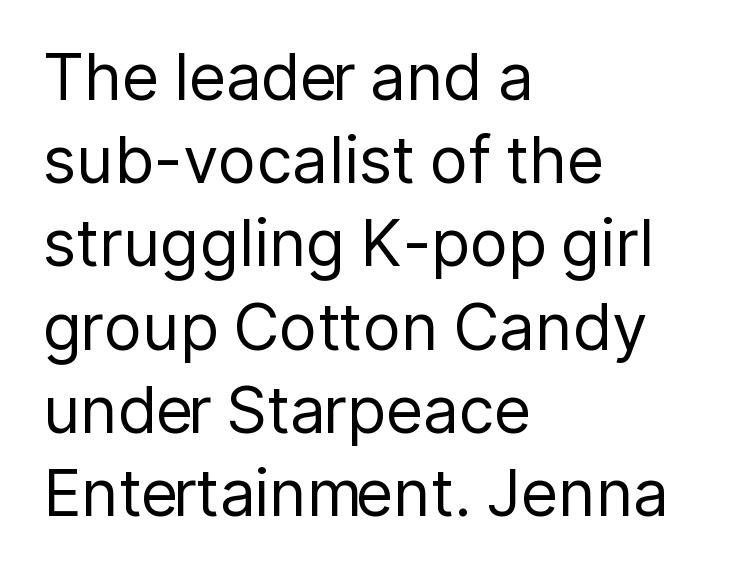
Glyph-to-glyph distance matches everyday printed text. The passage shown is typeset with a sans-serif family. Quick note: underline off. The passage shown is typed in a proportional face where columns would drift.
